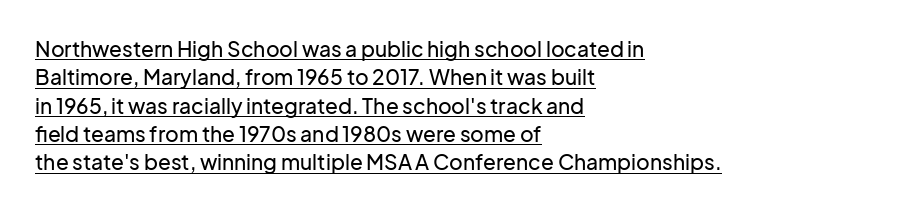
{"italic": "no", "underline": "yes", "align": "left", "line_spacing": "normal", "line_spacing_ratio": 1.35, "letter_spacing": "normal", "letter_spacing_em": 0.0, "glyph_px": 21}
